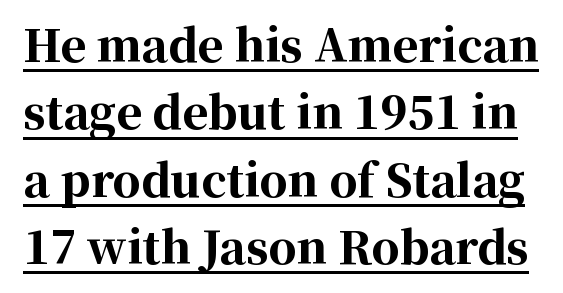
{"serif": "yes", "italic": "no", "bold": "yes", "weight": "bold", "width": "normal", "stroke_contrast": "high", "x_height": "medium", "monospaced": "no", "underline": "yes", "line_spacing": "normal", "line_spacing_ratio": 1.53, "letter_spacing": "normal", "letter_spacing_em": 0.0, "glyph_px": 44}
